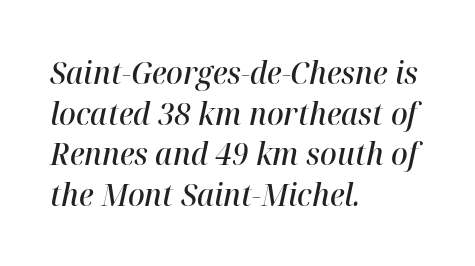
The image shows 31 px semibold type, italic (leaning right); set left-aligned, normal line spacing (1.31x), normal letter spacing, not underlined; high stroke contrast and a medium x-height.
